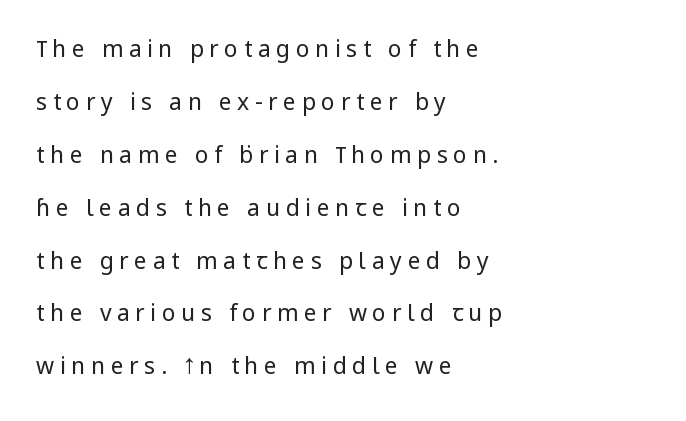
{"italic": "no", "bold": "no", "underline": "no", "align": "left", "line_spacing": "loose", "line_spacing_ratio": 2.3, "letter_spacing": "wide", "letter_spacing_em": 0.24, "glyph_px": 23}
